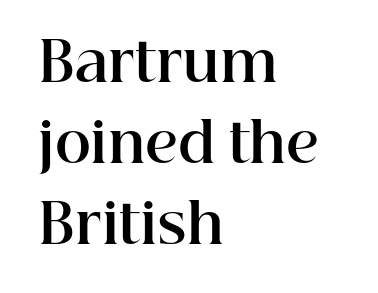
Q: Is the text bold? A: Yes.
Q: Is the text italic (slanted)? A: No, it is upright.
Q: Is the typeface a serif or a sans-serif typeface? A: Serif.
Q: Is the text underlined? A: No.
Q: How is the paragraph aligned? A: Left-aligned.
Q: Is the spacing between letters normal or unusually wide? A: Normal.
Q: Is the spacing between lines tight, normal or loose? A: Normal.
Q: Width (condensed, normal, or wide)? A: Normal.
Q: Stroke contrast? A: High.
Q: x-height? A: Medium.
Q: Monospaced? A: No.
